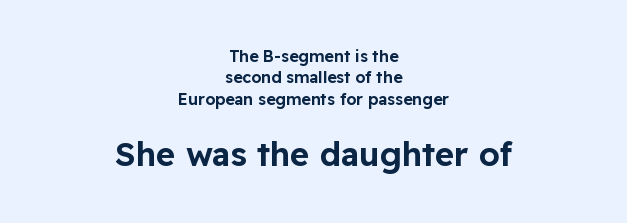
The image shows 33 px sans-serif type, upright; set centered, normal line spacing (1.33x), normal letter spacing, not underlined; the second (bottom) block is 2.06x larger; low stroke contrast and a medium x-height.
